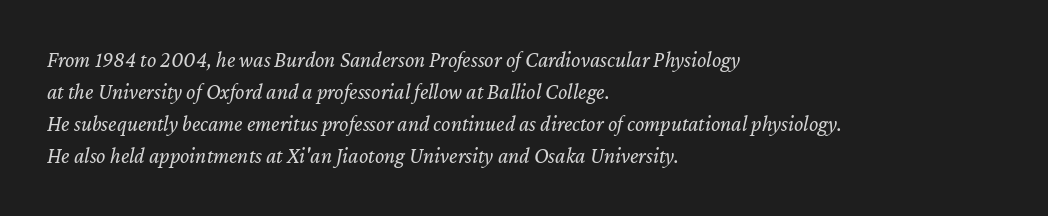
Q: Is the text bold? A: No.
Q: Is the text italic (slanted)? A: Yes, it leans right by about 12 degrees.
Q: Is the text underlined? A: No.
Q: How is the paragraph aligned? A: Left-aligned.
Q: Is the spacing between letters normal or unusually wide? A: Normal.
Q: Is the spacing between lines tight, normal or loose? A: Normal.
